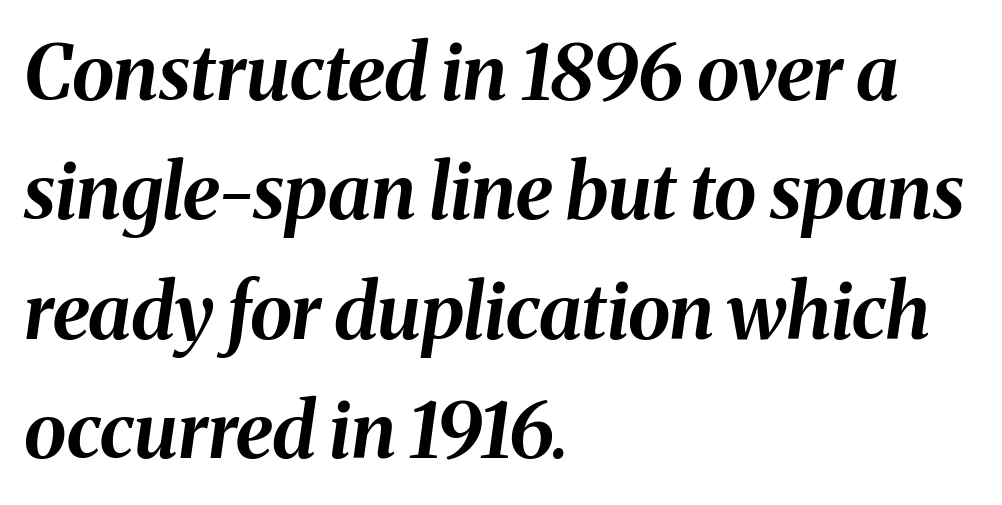
Q: Is the text bold? A: Yes.
Q: Is the text italic (slanted)? A: Yes, it leans right by about 8 degrees.
Q: Is the text underlined? A: No.
Q: How is the paragraph aligned? A: Left-aligned.
Q: Is the spacing between letters normal or unusually wide? A: Normal.
Q: Is the spacing between lines tight, normal or loose? A: Normal.
Q: Width (condensed, normal, or wide)? A: Normal.
Q: Stroke contrast? A: Medium.
Q: x-height? A: Medium.
Q: Monospaced? A: No.
